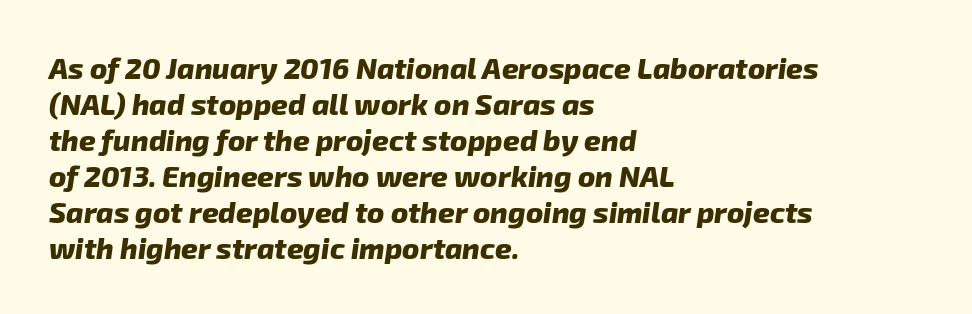
Caption: bold face, heavy strokes. You could not count columns in this text — the font is proportionally spaced. Descenders are the only things crossing below the line. How are the letters spaced? Ordinarily, with no added tracking. Each line starts at the same left margin while the right side varies.
